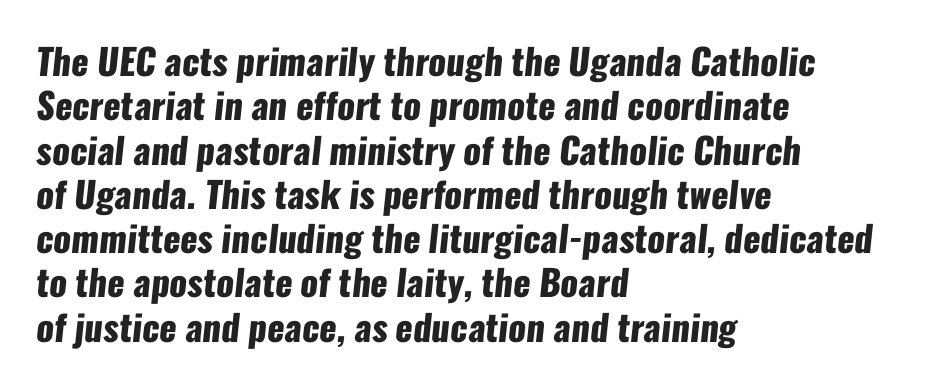
{"serif": "no", "bold": "yes", "weight": "heavy", "width": "condensed", "stroke_contrast": "low", "x_height": "medium", "monospaced": "no", "underline": "no", "align": "left", "line_spacing_ratio": 1.23, "letter_spacing": "normal", "letter_spacing_em": 0.0, "glyph_px": 36}
